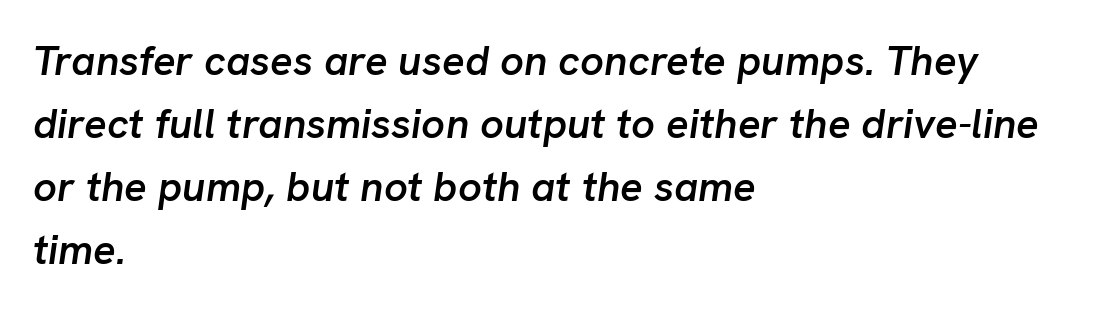
Q: Is the text bold? A: Semi-bold.
Q: Is the text italic (slanted)? A: Yes, it leans right by about 8 degrees.
Q: Is the text underlined? A: No.
Q: How is the paragraph aligned? A: Left-aligned.
Q: Is the spacing between letters normal or unusually wide? A: Normal.
Q: Is the spacing between lines tight, normal or loose? A: Normal.
Q: Width (condensed, normal, or wide)? A: Normal.
Q: Stroke contrast? A: Low.
Q: x-height? A: Medium.
Q: Monospaced? A: No.
